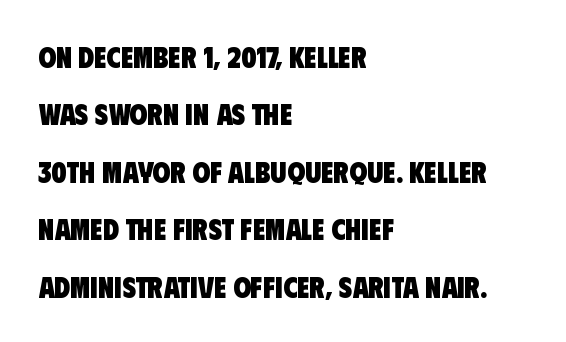
Q: Is the text bold? A: Yes.
Q: Is the typeface a serif or a sans-serif typeface? A: Sans-serif.
Q: Is the text underlined? A: No.
Q: How is the paragraph aligned? A: Left-aligned.
Q: Is the spacing between letters normal or unusually wide? A: Normal.
Q: Is the spacing between lines tight, normal or loose? A: Loose.
Q: Width (condensed, normal, or wide)? A: Condensed.
Q: Stroke contrast? A: Low.
Q: x-height? A: Large.
Q: Monospaced? A: No.
